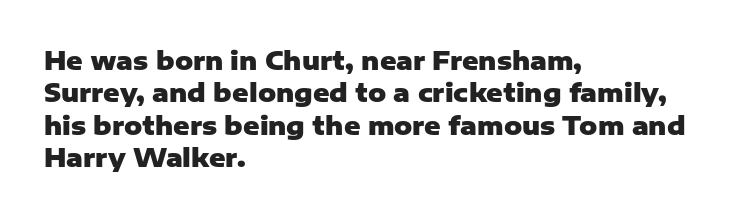
Q: Is the text bold? A: Yes.
Q: Is the text italic (slanted)? A: No, it is upright.
Q: Is the text underlined? A: No.
Q: How is the paragraph aligned? A: Left-aligned.
Q: Is the spacing between letters normal or unusually wide? A: Normal.
Q: Is the spacing between lines tight, normal or loose? A: Normal.
